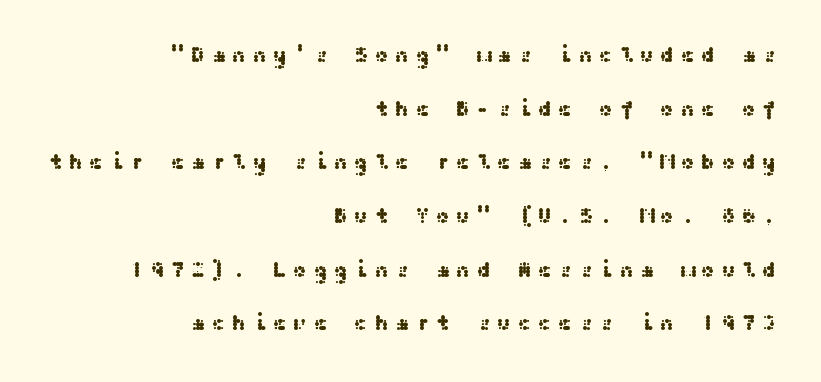
This block would shrink considerably if given ordinary leading; it's expanded now. Words float on clear page, feet unadorned. The type is letterspaced generously, with wide tracking. All the whitespace from short lines collects on the left. The type sits square on the baseline with zero lean.
